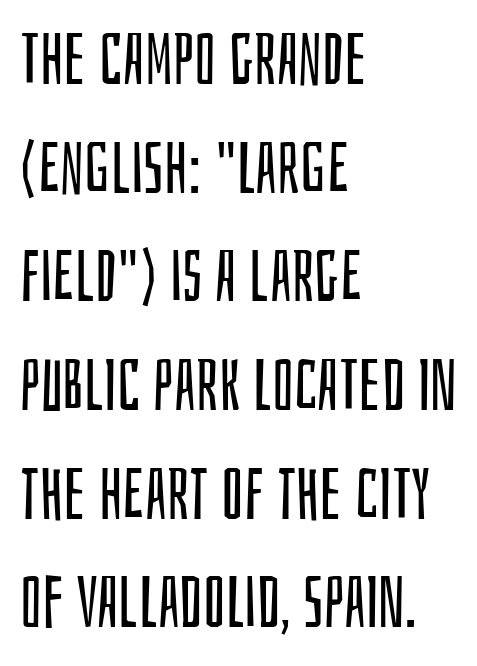
Q: Is the text bold? A: No.
Q: Is the text italic (slanted)? A: No, it is upright.
Q: Is the typeface a serif or a sans-serif typeface? A: Sans-serif.
Q: Is the text underlined? A: No.
Q: How is the paragraph aligned? A: Left-aligned.
Q: Is the spacing between letters normal or unusually wide? A: Normal.
Q: Is the spacing between lines tight, normal or loose? A: Normal.
Q: Width (condensed, normal, or wide)? A: Condensed.
Q: Stroke contrast? A: Low.
Q: x-height? A: Large.
Q: Monospaced? A: No.
